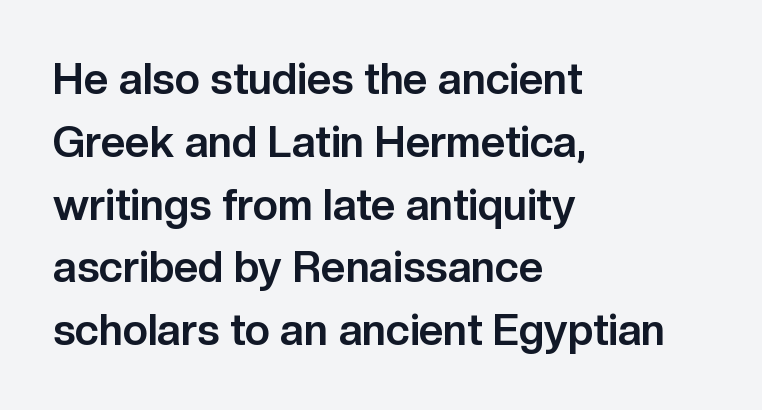
{"serif": "no", "italic": "no", "bold": "yes", "weight": "bold", "width": "normal", "stroke_contrast": "low", "x_height": "medium", "monospaced": "no", "underline": "no", "align": "left", "line_spacing": "normal", "line_spacing_ratio": 1.46, "letter_spacing": "normal", "letter_spacing_em": 0.0, "glyph_px": 43}
